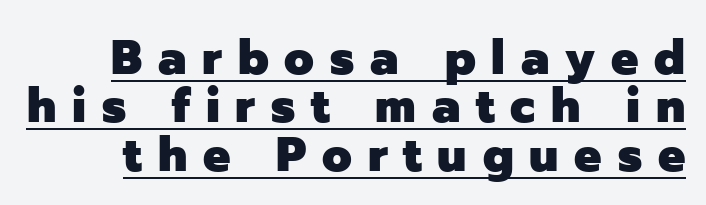
Looks like someone drew a line under every word here. Posture: vertical. Typesetter's note: full bold, strokes at maximum text heaviness. These lines are rendered in a variable-pitch font.
